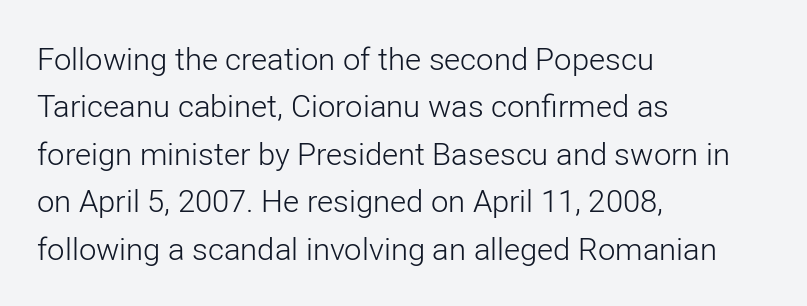
{"serif": "no", "italic": "no", "bold": "no", "weight": "light", "width": "normal", "stroke_contrast": "low", "x_height": "medium", "monospaced": "no", "underline": "no", "align": "left", "line_spacing": "normal", "line_spacing_ratio": 1.53, "letter_spacing": "normal", "letter_spacing_em": 0.0, "glyph_px": 31}
